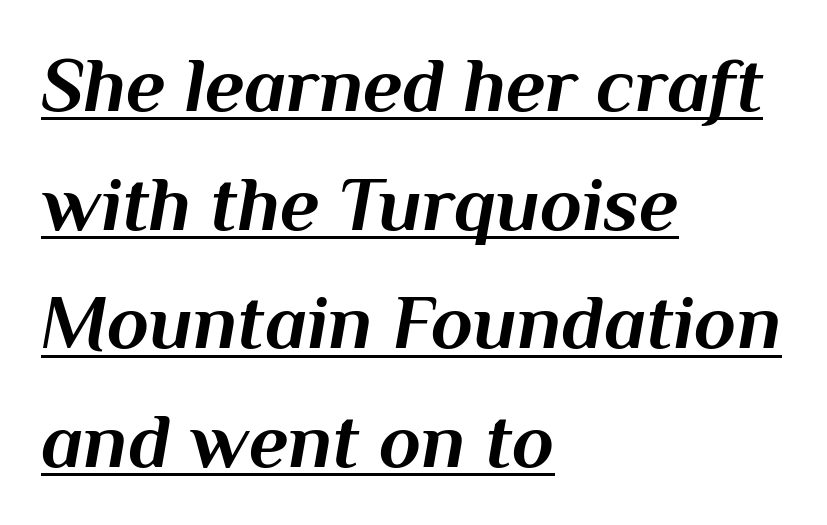
Q: Is the text bold? A: Yes.
Q: Is the text italic (slanted)? A: Yes, it leans right by about 10 degrees.
Q: Is the text underlined? A: Yes.
Q: How is the paragraph aligned? A: Left-aligned.
Q: Is the spacing between letters normal or unusually wide? A: Normal.
Q: Is the spacing between lines tight, normal or loose? A: Normal.
Q: Width (condensed, normal, or wide)? A: Normal.
Q: Stroke contrast? A: Medium.
Q: x-height? A: Medium.
Q: Monospaced? A: No.
